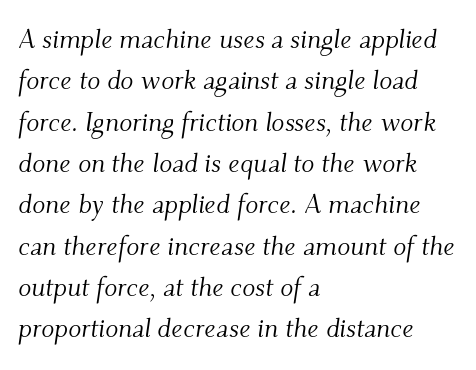
No extra tracking has been applied to these lines. In terms of posture, this sample is oblique. Students, observe: this is what conventionally led text looks like. A light-to-regular cut is what we see here. Descender tails drop into unmarked territory.
